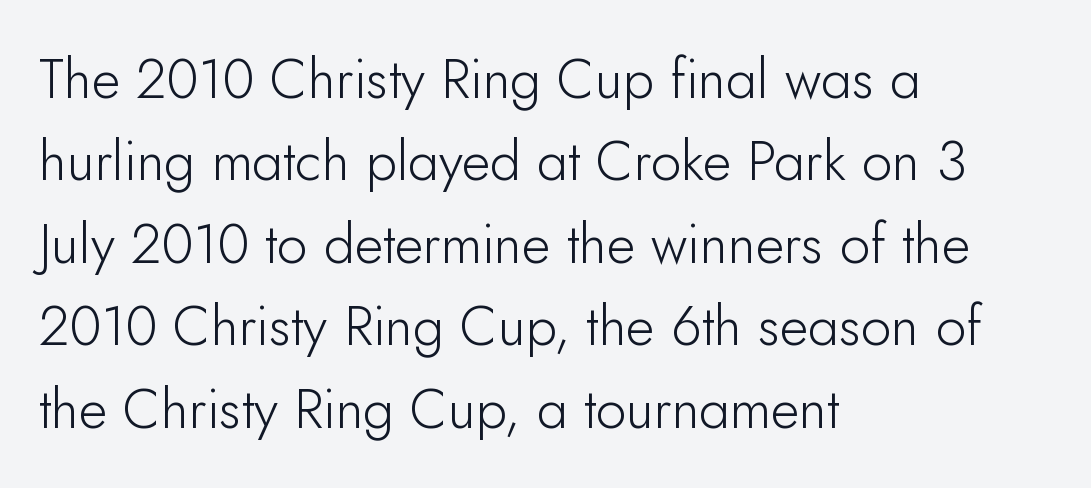
Ink coverage per letter is moderate at most. A sans-serif font was chosen for this passage. Descenders are the only things crossing below the line. Notice how the passage keeps a crisp vertical edge on the left only. A typesetter would call this proportional, since set widths differ per character.
